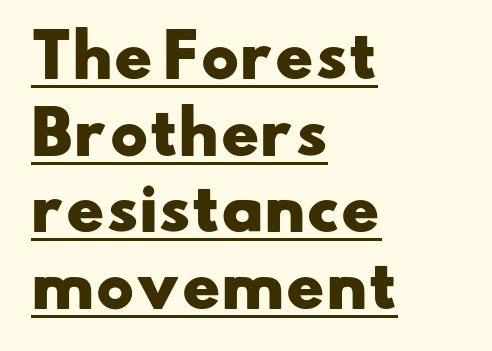
The image shows 58 px heavy, wide sans-serif type; set left-aligned, normal line spacing (1.32x), normal letter spacing, underlined; low stroke contrast and a small x-height.
